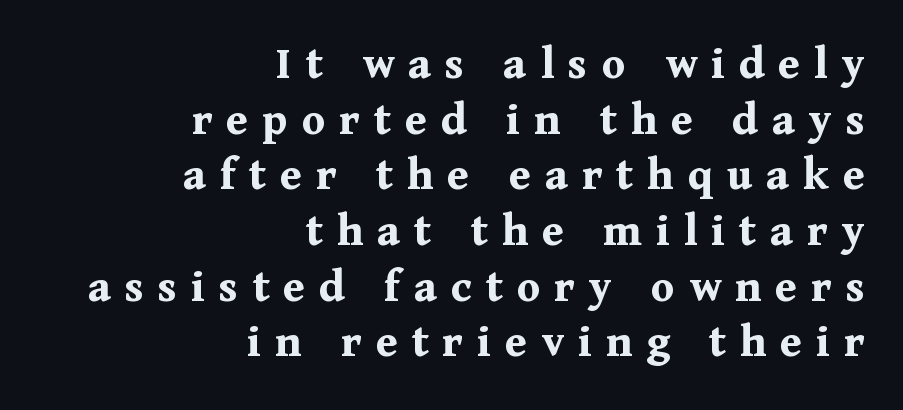
{"serif": "yes", "italic": "no", "bold": "yes", "weight": "bold", "width": "normal", "stroke_contrast": "medium", "x_height": "medium", "monospaced": "no", "underline": "no", "align": "right", "line_spacing_ratio": 1.16, "letter_spacing": "wide", "letter_spacing_em": 0.29, "glyph_px": 48}
